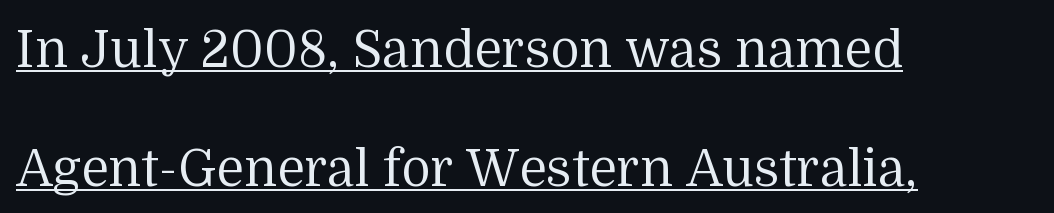
The image shows 51 px regular-weight serif type, upright; set left-aligned, loose line spacing (2.33x), normal letter spacing, underlined; medium stroke contrast and a medium x-height.
